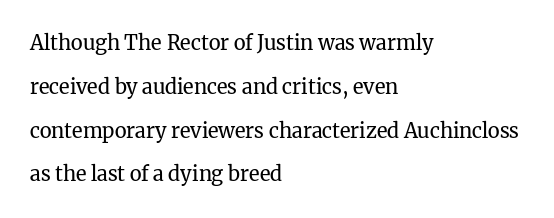
Q: Is the text bold? A: No.
Q: Is the text italic (slanted)? A: No, it is upright.
Q: Is the text underlined? A: No.
Q: How is the paragraph aligned? A: Left-aligned.
Q: Is the spacing between letters normal or unusually wide? A: Normal.
Q: Is the spacing between lines tight, normal or loose? A: Loose.
